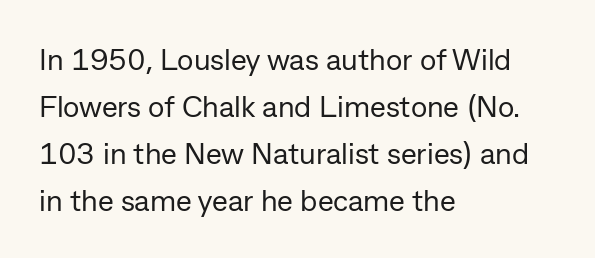
Spacing between characters is what you'd get straight out of the box. Underlining? Definitely not there. Line beginnings align vertically; line endings do not. Posture: straight, roman, zero tilt.
